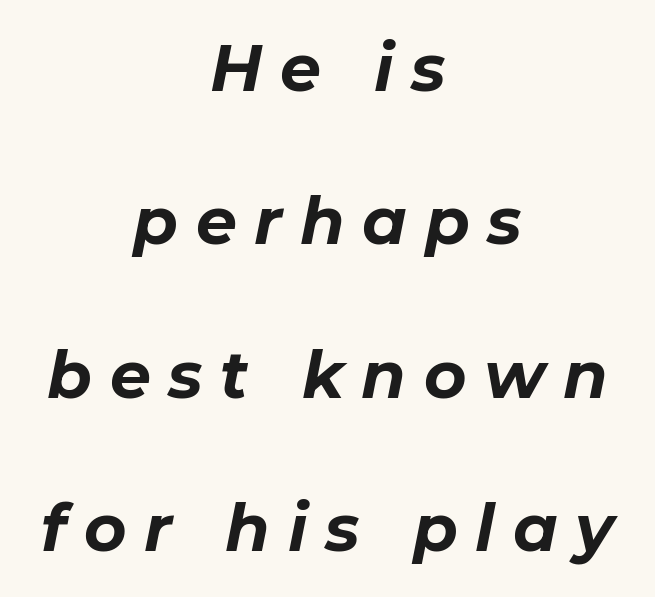
The image shows 65 px bold type, italic (leaning right); set centered, loose line spacing (2.36x), unusually wide letter spacing (+0.27 em), not underlined; low stroke contrast and a medium x-height.
